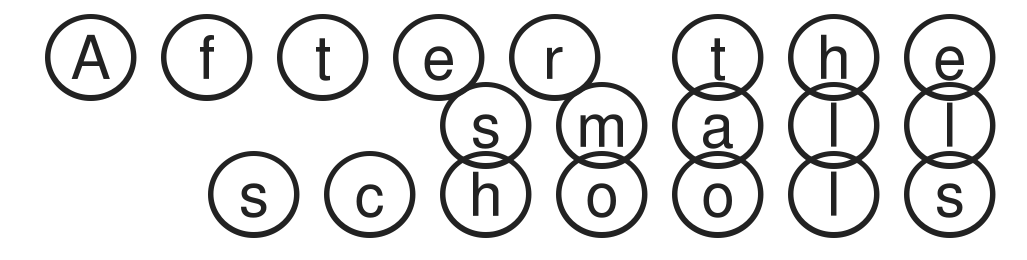
Q: Is the text italic (slanted)? A: No, it is upright.
Q: Is the text underlined? A: No.
Q: How is the paragraph aligned? A: Right-aligned.
Q: Is the spacing between letters normal or unusually wide? A: Unusually wide.
Q: Is the spacing between lines tight, normal or loose? A: Tight.
Q: Width (condensed, normal, or wide)? A: Wide.
Q: x-height? A: Large.
